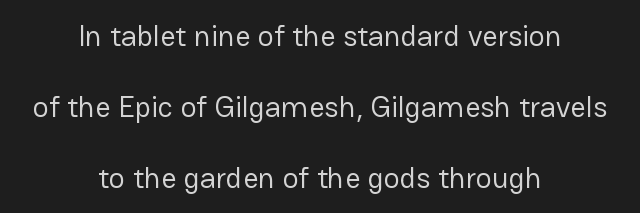
{"serif": "no", "italic": "no", "bold": "no", "weight": "regular", "width": "normal", "stroke_contrast": "low", "x_height": "medium", "monospaced": "no", "underline": "no", "align": "center", "line_spacing": "loose", "line_spacing_ratio": 2.36, "letter_spacing": "normal", "letter_spacing_em": 0.0, "glyph_px": 30}
